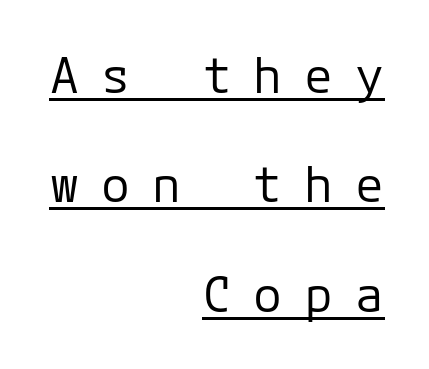
Q: Is the text bold? A: No.
Q: Is the text italic (slanted)? A: No, it is upright.
Q: Is the typeface a serif or a sans-serif typeface? A: Sans-serif.
Q: Is the text underlined? A: Yes.
Q: How is the paragraph aligned? A: Right-aligned.
Q: Is the spacing between letters normal or unusually wide? A: Unusually wide.
Q: Is the spacing between lines tight, normal or loose? A: Loose.
Q: Width (condensed, normal, or wide)? A: Normal.
Q: Stroke contrast? A: Low.
Q: x-height? A: Medium.
Q: Monospaced? A: Yes.
